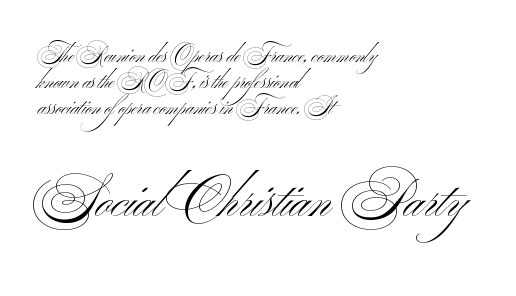
The image shows 52 px light, wide sans-serif type; set left-aligned, line spacing 1.23x, normal letter spacing, not underlined; the second (bottom) block is 2.48x larger; medium stroke contrast and a small x-height.
